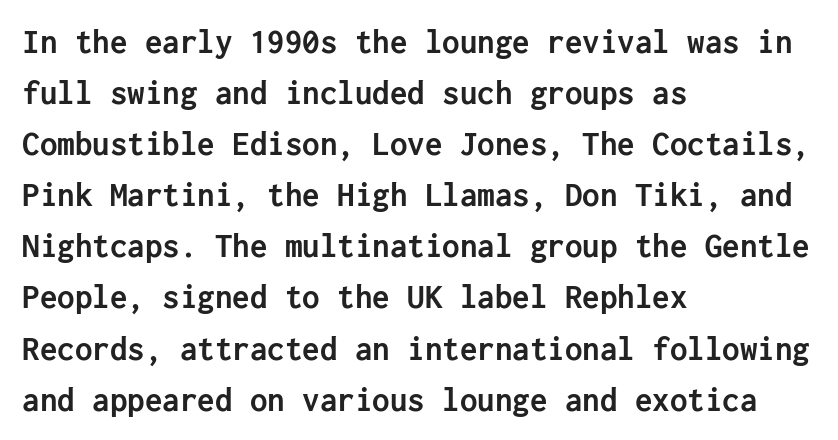
Q: Is the text bold? A: Yes.
Q: Is the text italic (slanted)? A: No, it is upright.
Q: Is the typeface a serif or a sans-serif typeface? A: Sans-serif.
Q: Is the text underlined? A: No.
Q: How is the paragraph aligned? A: Left-aligned.
Q: Is the spacing between letters normal or unusually wide? A: Normal.
Q: Is the spacing between lines tight, normal or loose? A: Normal.
Q: Width (condensed, normal, or wide)? A: Normal.
Q: Stroke contrast? A: Low.
Q: x-height? A: Medium.
